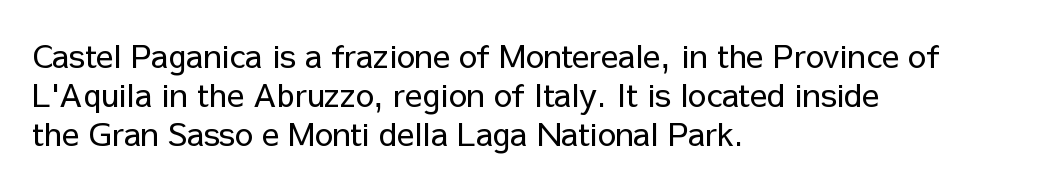
The image shows 32 px regular-weight sans-serif type, upright; set left-aligned, line spacing 1.22x, normal letter spacing, not underlined; low stroke contrast and a medium x-height.
